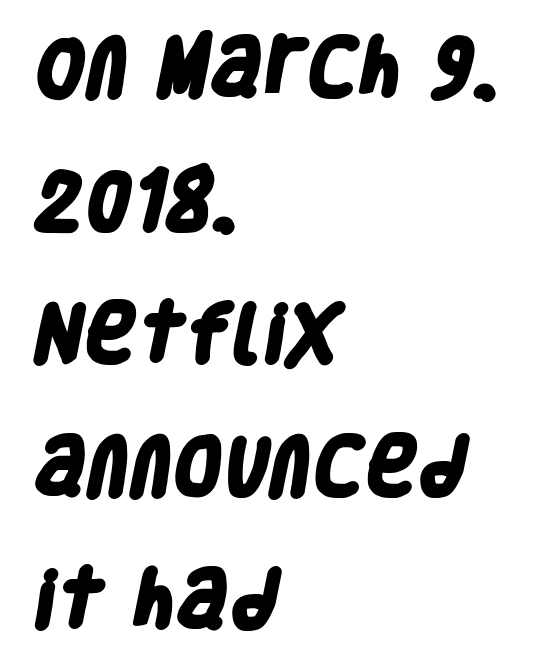
Q: Is the text bold? A: Yes.
Q: Is the typeface a serif or a sans-serif typeface? A: Sans-serif.
Q: Is the text underlined? A: No.
Q: How is the paragraph aligned? A: Left-aligned.
Q: Is the spacing between letters normal or unusually wide? A: Normal.
Q: Is the spacing between lines tight, normal or loose? A: Loose.
Q: Width (condensed, normal, or wide)? A: Condensed.
Q: Stroke contrast? A: Low.
Q: x-height? A: Large.
Q: Monospaced? A: No.
